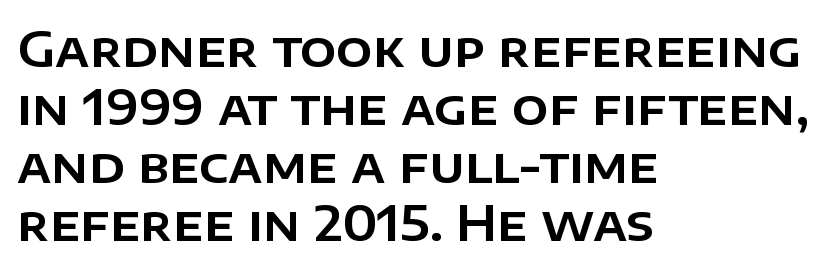
{"serif": "no", "italic": "no", "width": "normal", "stroke_contrast": "low", "x_height": "large", "monospaced": "no", "underline": "no", "align": "left", "line_spacing_ratio": 1.21, "letter_spacing": "normal", "letter_spacing_em": 0.0, "glyph_px": 48}
